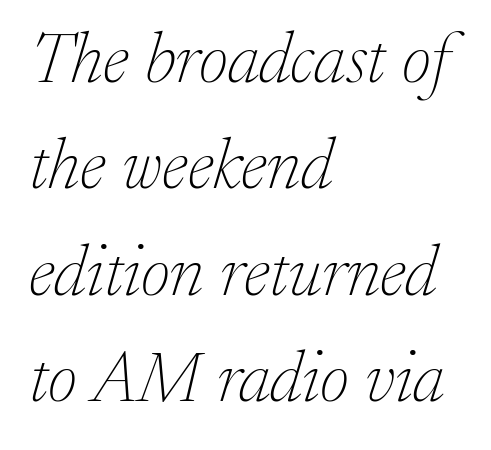
Q: Is the text bold? A: No.
Q: Is the text italic (slanted)? A: Yes, it leans right by about 17 degrees.
Q: Is the typeface a serif or a sans-serif typeface? A: Serif.
Q: Is the text underlined? A: No.
Q: How is the paragraph aligned? A: Left-aligned.
Q: Is the spacing between letters normal or unusually wide? A: Normal.
Q: Is the spacing between lines tight, normal or loose? A: Normal.
Q: Width (condensed, normal, or wide)? A: Normal.
Q: Stroke contrast? A: Low.
Q: x-height? A: Medium.
Q: Monospaced? A: No.
